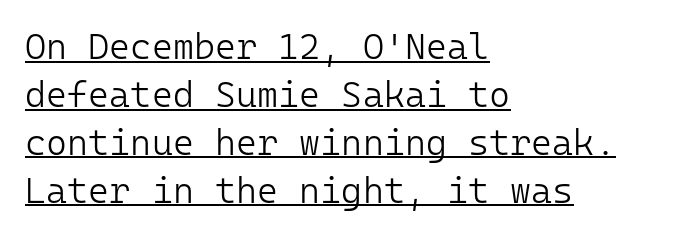
Notice how the stems are strictly vertical — no italics here. Each letter, wide or thin by design, is forced into the same width here. Notice how a bar underscores the lettering throughout. The font sits on the lighter half of the weight spectrum, regular included. The passage shown is typeset with a sans-serif family. The leading is moderate, giving the passage an even texture.
